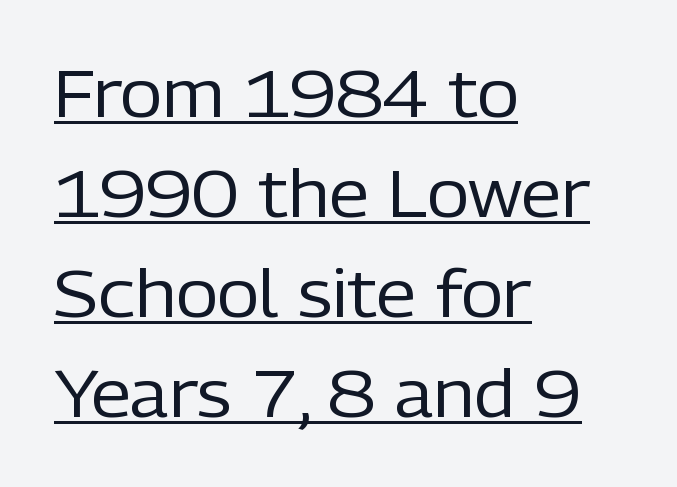
{"serif": "no", "italic": "no", "bold": "no", "weight": "regular", "width": "normal", "stroke_contrast": "low", "x_height": "medium", "monospaced": "no", "underline": "yes", "align": "left", "line_spacing": "normal", "line_spacing_ratio": 1.54, "letter_spacing": "normal", "letter_spacing_em": 0.0, "glyph_px": 65}
